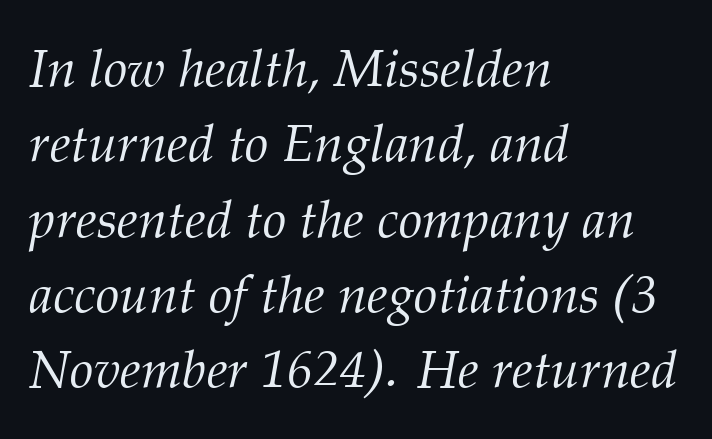
The image shows 53 px light serif type, italic (leaning right); set left-aligned, normal line spacing (1.42x), normal letter spacing, not underlined; medium stroke contrast and a medium x-height.
